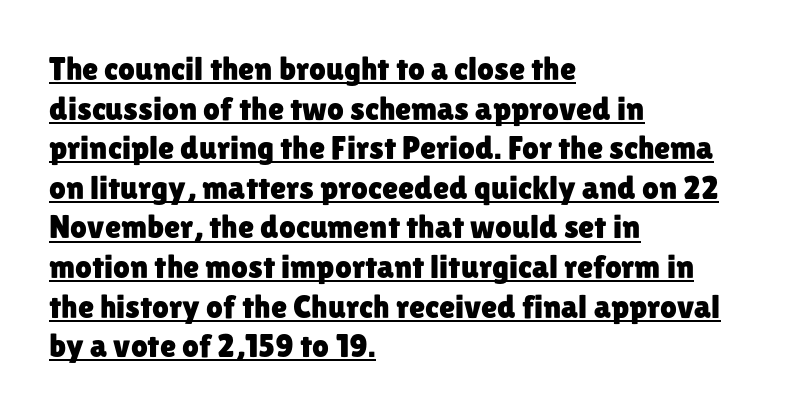
No italicization has been applied; the sample stays upright. The rendering uses the underline text-decoration. Do the characters align in a grid? No, the font is proportional. Nothing sits at the stroke ends, so this counts as sans-serif. If you drew a ruler down the left edge, every line would touch it. Caption: standard tracking, unaltered.
